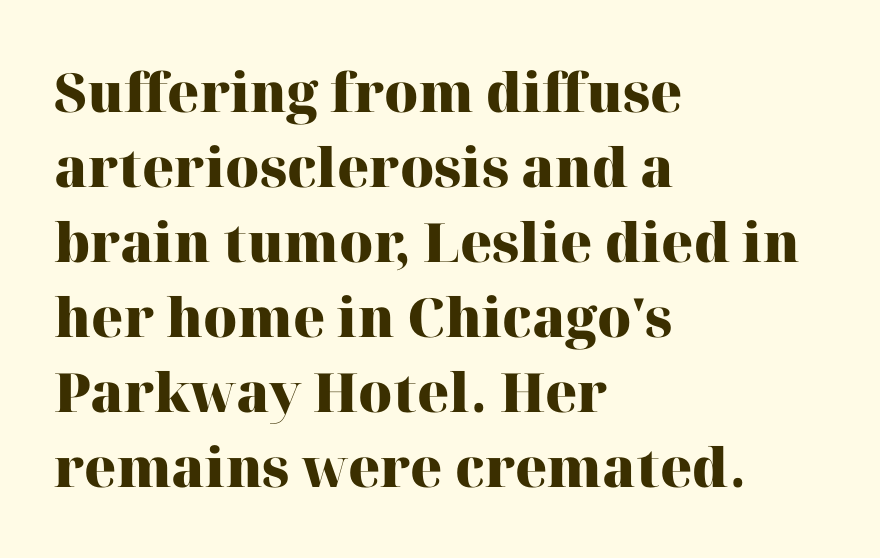
{"serif": "yes", "italic": "no", "bold": "yes", "weight": "heavy", "width": "normal", "stroke_contrast": "high", "x_height": "medium", "monospaced": "no", "underline": "no", "align": "left", "line_spacing": "normal", "line_spacing_ratio": 1.39, "letter_spacing": "normal", "letter_spacing_em": 0.0, "glyph_px": 54}
